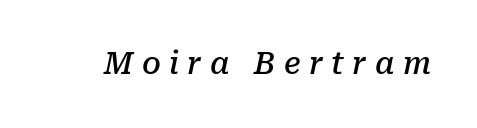
{"serif": "yes", "italic": "yes", "lean": "right", "slant_degrees": 10, "bold": "semi", "weight": "semibold", "width": "normal", "stroke_contrast": "low", "x_height": "medium", "monospaced": "no", "underline": "no", "letter_spacing": "wide", "letter_spacing_em": 0.28, "glyph_px": 30}
